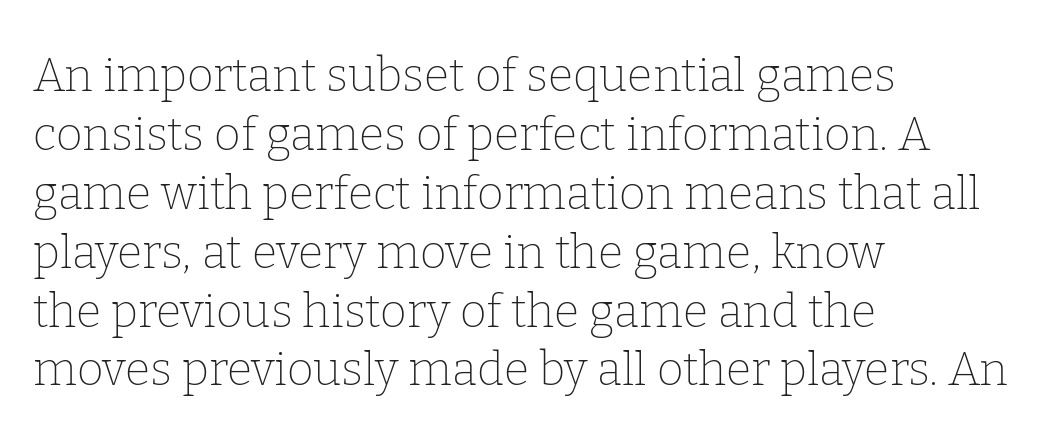
The image shows 46 px thin serif type, upright; set left-aligned, normal line spacing (1.28x), normal letter spacing, not underlined; low stroke contrast and a medium x-height.
